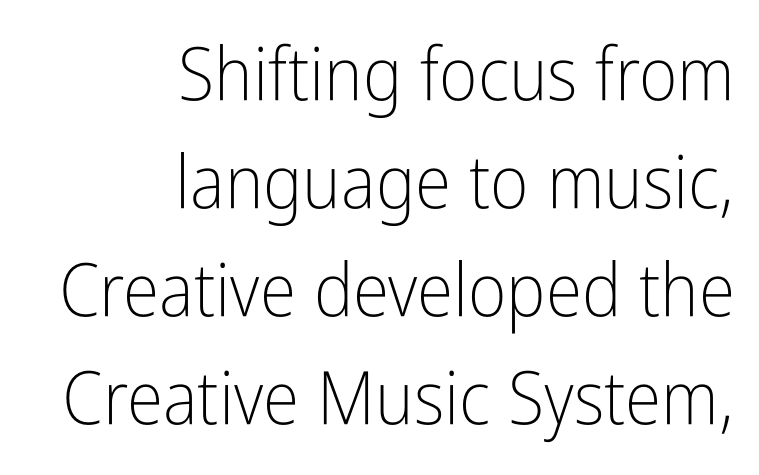
Q: Is the text bold? A: No.
Q: Is the text italic (slanted)? A: No, it is upright.
Q: Is the typeface a serif or a sans-serif typeface? A: Sans-serif.
Q: Is the text underlined? A: No.
Q: How is the paragraph aligned? A: Right-aligned.
Q: Is the spacing between letters normal or unusually wide? A: Normal.
Q: Is the spacing between lines tight, normal or loose? A: Normal.
Q: Width (condensed, normal, or wide)? A: Condensed.
Q: Stroke contrast? A: Low.
Q: x-height? A: Medium.
Q: Monospaced? A: No.
